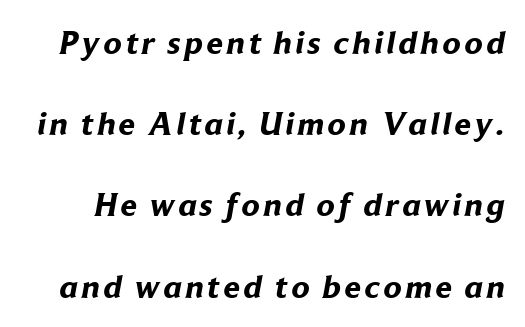
Q: Is the text bold? A: Yes.
Q: Is the typeface a serif or a sans-serif typeface? A: Sans-serif.
Q: Is the text underlined? A: No.
Q: Is the spacing between lines tight, normal or loose? A: Loose.
Q: Width (condensed, normal, or wide)? A: Normal.
Q: Stroke contrast? A: Low.
Q: x-height? A: Medium.
Q: Monospaced? A: No.
